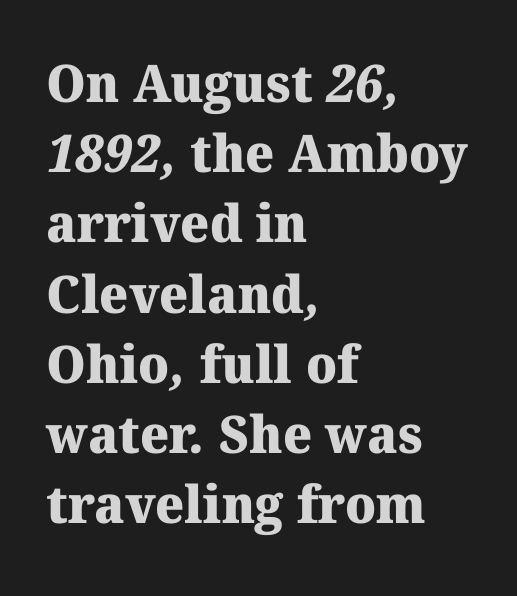
Q: Is the text bold? A: Yes.
Q: Is the typeface a serif or a sans-serif typeface? A: Serif.
Q: Is the text underlined? A: No.
Q: How is the paragraph aligned? A: Left-aligned.
Q: Is the spacing between letters normal or unusually wide? A: Normal.
Q: Is the spacing between lines tight, normal or loose? A: Normal.
Q: Width (condensed, normal, or wide)? A: Normal.
Q: Stroke contrast? A: Medium.
Q: x-height? A: Medium.
Q: Monospaced? A: No.
